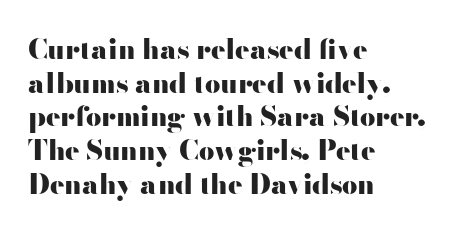
Q: Is the text bold? A: Yes.
Q: Is the text italic (slanted)? A: No, it is upright.
Q: Is the text underlined? A: No.
Q: How is the paragraph aligned? A: Left-aligned.
Q: Is the spacing between letters normal or unusually wide? A: Normal.
Q: Is the spacing between lines tight, normal or loose? A: Normal.
